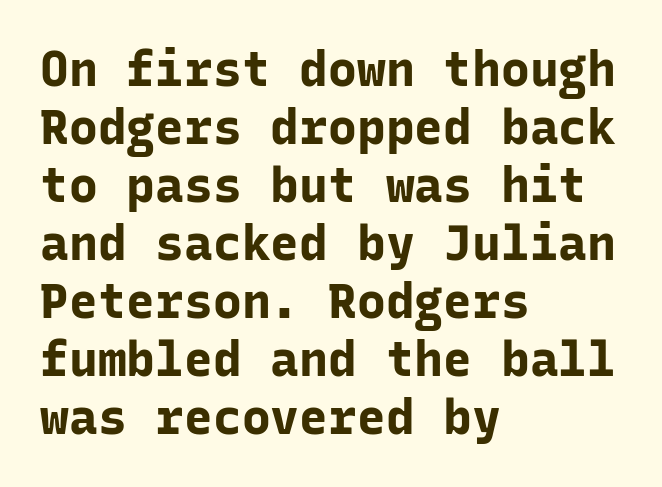
{"serif": "no", "italic": "no", "bold": "yes", "weight": "bold", "width": "normal", "stroke_contrast": "low", "x_height": "medium", "monospaced": "yes", "underline": "no", "align": "left", "line_spacing_ratio": 1.21, "letter_spacing": "normal", "letter_spacing_em": 0.0, "glyph_px": 48}
